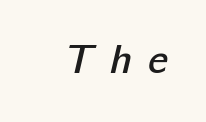
The image shows 41 px semibold sans-serif type; set unusually wide letter spacing (+0.39 em), not underlined; low stroke contrast and a medium x-height.
